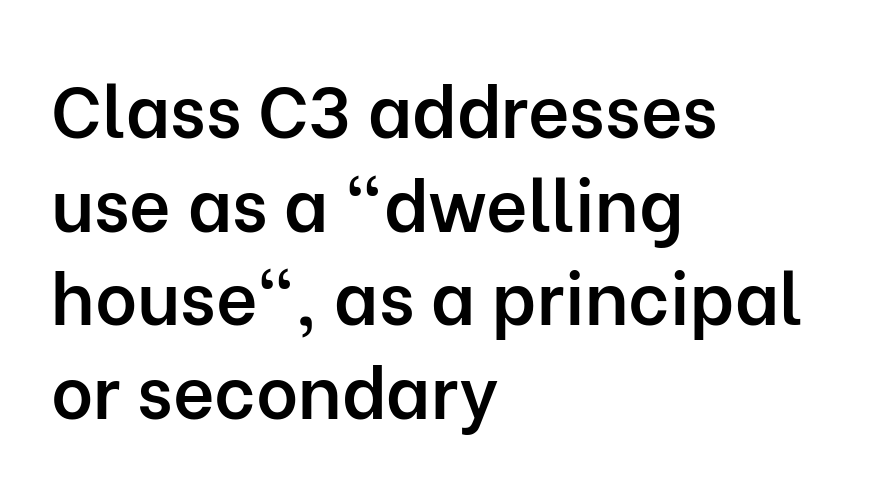
What weight is shown? A semibold, between regular and bold. Characters remain perfectly vertical along every line. The face used here is proportionally spaced, like ordinary book or web type. The text was rendered using a sans face with plain stroke endings. The text block is weighted toward the left margin, trailing off unevenly rightward.
